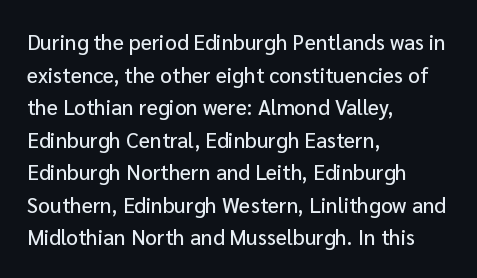
Q: Is the text italic (slanted)? A: No, it is upright.
Q: Is the text underlined? A: No.
Q: How is the paragraph aligned? A: Left-aligned.
Q: Is the spacing between letters normal or unusually wide? A: Normal.
Q: Is the spacing between lines tight, normal or loose? A: Normal.
